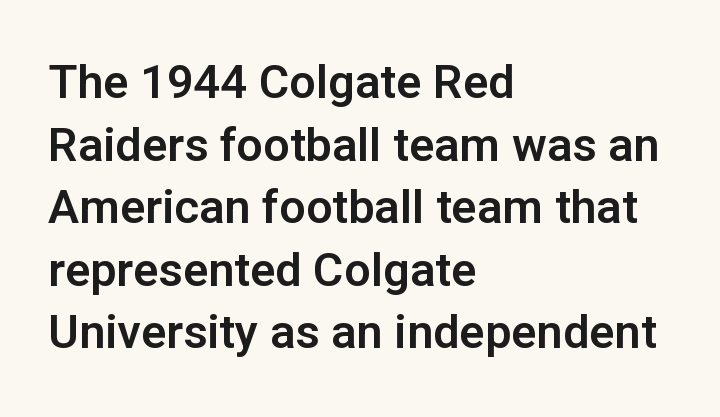
{"serif": "no", "italic": "no", "width": "normal", "stroke_contrast": "low", "x_height": "medium", "monospaced": "no", "underline": "no", "align": "left", "line_spacing": "normal", "line_spacing_ratio": 1.33, "letter_spacing": "normal", "letter_spacing_em": 0.0, "glyph_px": 47}
